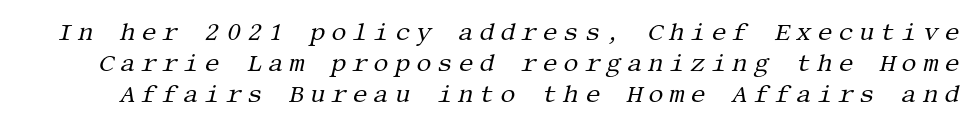
Q: Is the text bold? A: No.
Q: Is the text italic (slanted)? A: Yes, it leans right by about 13 degrees.
Q: Is the text underlined? A: No.
Q: Is the spacing between letters normal or unusually wide? A: Unusually wide.
Q: Is the spacing between lines tight, normal or loose? A: Normal.
